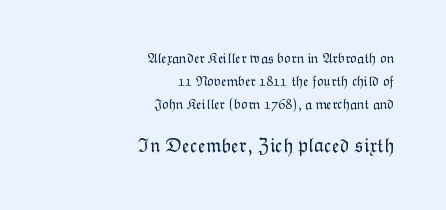
Horizontal alignment here is rightward, an uncommon choice for prose. Character size in the trailing block exceeds that of the leading block. The baseline area is clear. Compared with typical body copy, the letter spacing here is the same.
